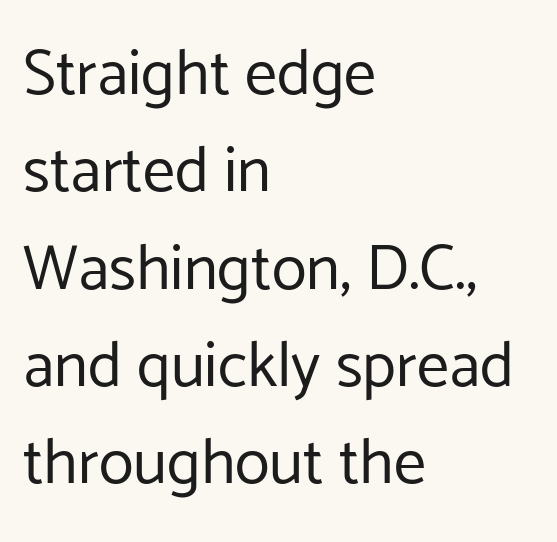
The specimen reads as upright at a glance. Short and long lines alike share a common starting point at left. A typesetter would label this face a sans. Descenders are the only things crossing below the line. Compared with typical body copy, the letter spacing here is the same. Do the characters align in a grid? No, the font is proportional.
